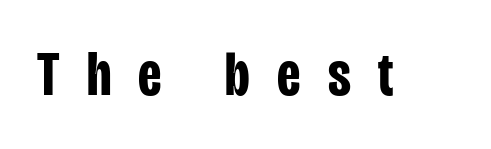
{"serif": "no", "italic": "no", "bold": "yes", "weight": "bold", "width": "condensed", "stroke_contrast": "low", "x_height": "large", "monospaced": "no", "underline": "no", "letter_spacing": "wide", "letter_spacing_em": 0.44, "glyph_px": 62}
